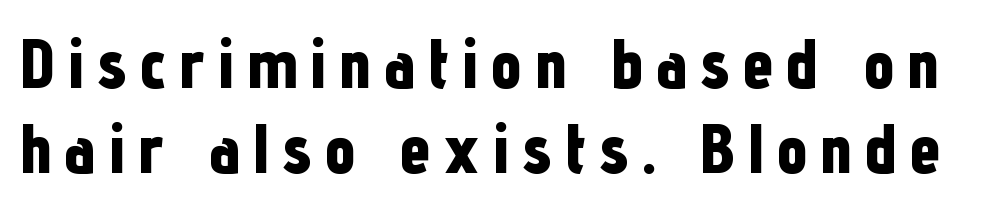
Q: Is the text bold? A: Yes.
Q: Is the text italic (slanted)? A: No, it is upright.
Q: Is the typeface a serif or a sans-serif typeface? A: Sans-serif.
Q: Is the text underlined? A: No.
Q: Width (condensed, normal, or wide)? A: Condensed.
Q: Stroke contrast? A: Low.
Q: x-height? A: Medium.
Q: Monospaced? A: No.
